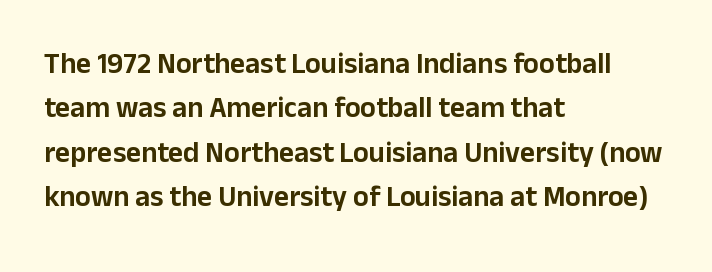
Q: Is the text italic (slanted)? A: No, it is upright.
Q: Is the typeface a serif or a sans-serif typeface? A: Sans-serif.
Q: Is the text underlined? A: No.
Q: How is the paragraph aligned? A: Left-aligned.
Q: Is the spacing between letters normal or unusually wide? A: Normal.
Q: Is the spacing between lines tight, normal or loose? A: Normal.
Q: Width (condensed, normal, or wide)? A: Normal.
Q: Stroke contrast? A: Low.
Q: x-height? A: Medium.
Q: Monospaced? A: No.
